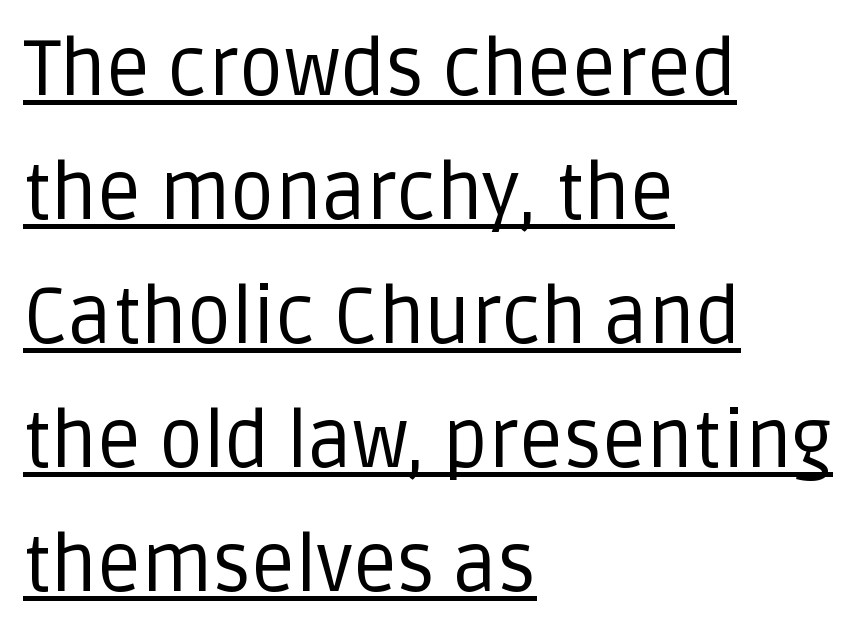
Q: Is the text bold? A: No.
Q: Is the text italic (slanted)? A: No, it is upright.
Q: Is the typeface a serif or a sans-serif typeface? A: Sans-serif.
Q: Is the text underlined? A: Yes.
Q: How is the paragraph aligned? A: Left-aligned.
Q: Is the spacing between letters normal or unusually wide? A: Normal.
Q: Is the spacing between lines tight, normal or loose? A: Normal.
Q: Width (condensed, normal, or wide)? A: Normal.
Q: Stroke contrast? A: Low.
Q: x-height? A: Large.
Q: Monospaced? A: No.
